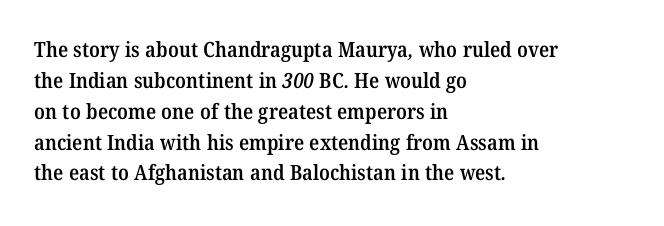
{"bold": "semi", "underline": "no", "align": "left", "line_spacing": "normal", "line_spacing_ratio": 1.47, "letter_spacing": "normal", "letter_spacing_em": 0.0, "glyph_px": 21}
